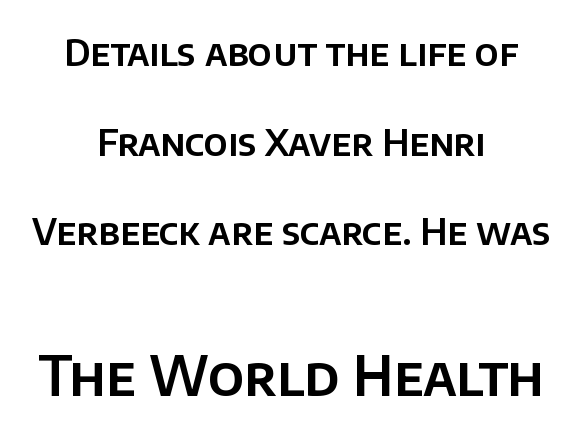
Q: Is the text italic (slanted)? A: No, it is upright.
Q: Is the typeface a serif or a sans-serif typeface? A: Sans-serif.
Q: Is the text underlined? A: No.
Q: How is the paragraph aligned? A: Centered.
Q: Is the spacing between letters normal or unusually wide? A: Normal.
Q: Is the spacing between lines tight, normal or loose? A: Loose.
Q: Which block of text is set in a larger size, the first (top) or the second (bottom)? A: The second (bottom) one.
Q: Width (condensed, normal, or wide)? A: Normal.
Q: Stroke contrast? A: Low.
Q: x-height? A: Large.
Q: Monospaced? A: No.
